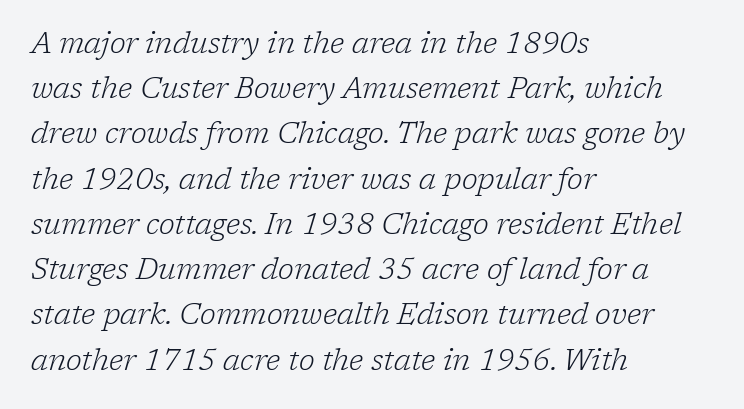
{"serif": "yes", "italic": "yes", "lean": "right", "slant_degrees": 17, "bold": "no", "weight": "light", "width": "normal", "stroke_contrast": "low", "x_height": "medium", "monospaced": "no", "underline": "no", "align": "left", "line_spacing": "normal", "line_spacing_ratio": 1.56, "letter_spacing": "normal", "letter_spacing_em": 0.0, "glyph_px": 29}
